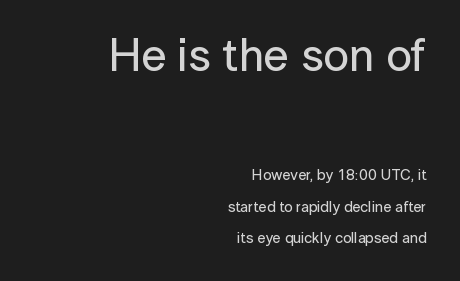
Honestly, the letter spacing is just normal — you wouldn't notice it. Rows of type keep a wide berth in the vertical direction. The axis of the letterforms is exactly vertical. Rule under the text: the space is simply empty.
